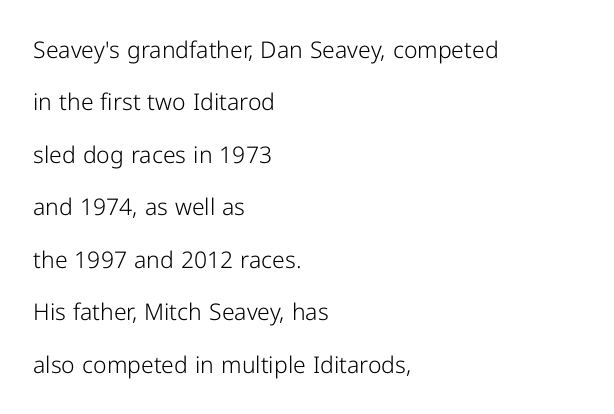
{"italic": "no", "bold": "no", "underline": "no", "align": "left", "line_spacing": "loose", "line_spacing_ratio": 2.28, "letter_spacing": "normal", "letter_spacing_em": 0.0, "glyph_px": 23}
